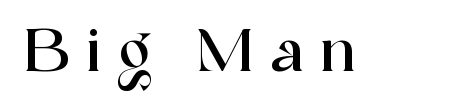
{"serif": "yes", "italic": "no", "width": "normal", "x_height": "medium", "monospaced": "no", "underline": "no", "letter_spacing": "wide", "letter_spacing_em": 0.28, "glyph_px": 60}
